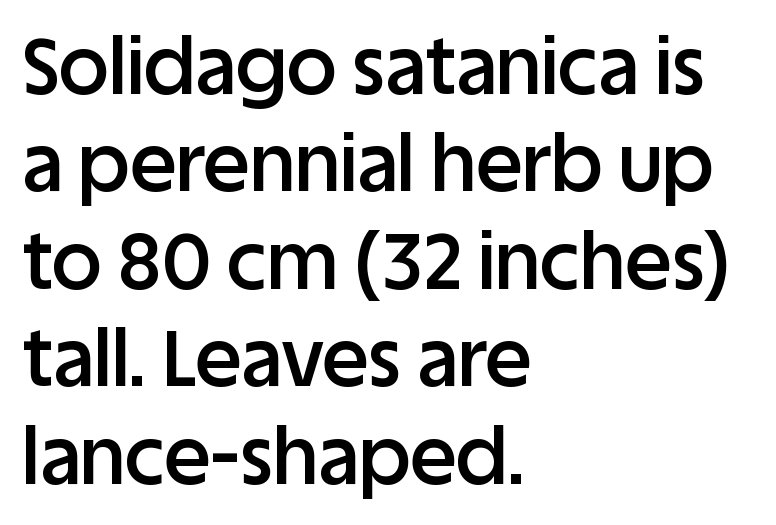
Q: Is the text bold? A: Semi-bold.
Q: Is the text italic (slanted)? A: No, it is upright.
Q: Is the typeface a serif or a sans-serif typeface? A: Sans-serif.
Q: Is the text underlined? A: No.
Q: How is the paragraph aligned? A: Left-aligned.
Q: Is the spacing between letters normal or unusually wide? A: Normal.
Q: Is the spacing between lines tight, normal or loose? A: Normal.
Q: Width (condensed, normal, or wide)? A: Normal.
Q: Stroke contrast? A: Low.
Q: x-height? A: Large.
Q: Monospaced? A: No.
